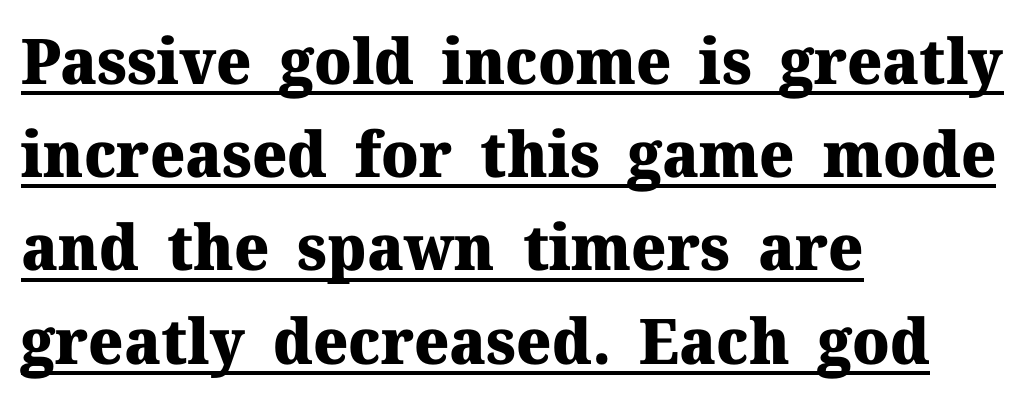
{"serif": "yes", "italic": "no", "bold": "yes", "weight": "heavy", "width": "normal", "stroke_contrast": "medium", "x_height": "medium", "monospaced": "no", "underline": "yes", "align": "left", "line_spacing": "normal", "line_spacing_ratio": 1.48, "letter_spacing": "normal", "letter_spacing_em": 0.0, "glyph_px": 63}
